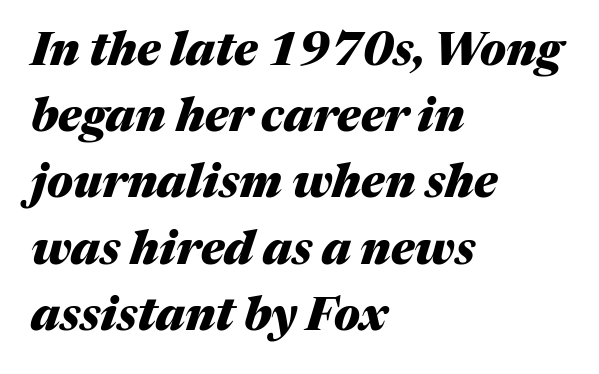
The image shows 46 px heavy type, italic (leaning right); set left-aligned, normal line spacing (1.44x), normal letter spacing, not underlined; medium stroke contrast and a medium x-height.
